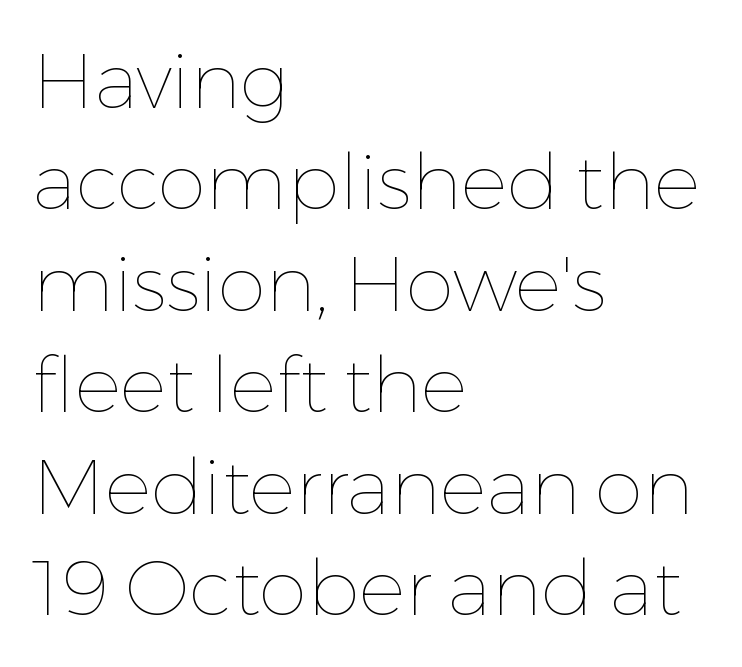
All the whitespace from short lines collects on the right. A typesetter would mark this as roman, not italic. Caption: standard tracking, unaltered. Words float on clear page, feet unadorned. The strokes are not fattened; the text isn't bold.
